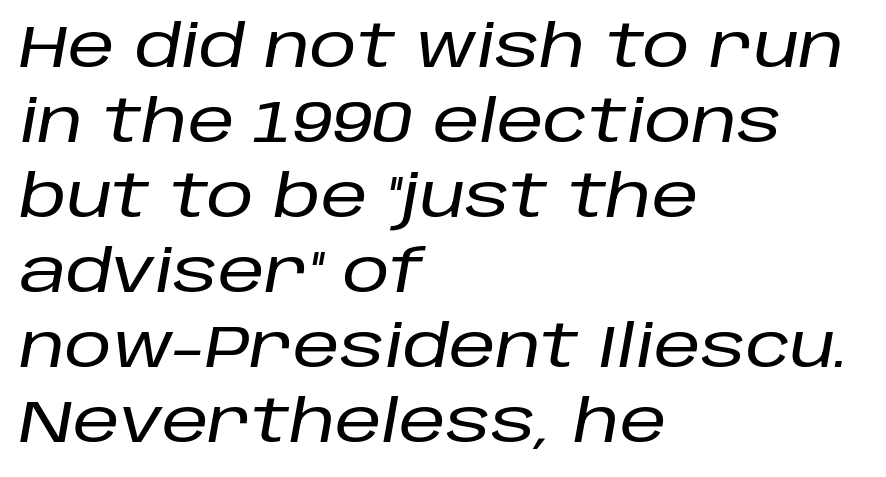
{"italic": "yes", "lean": "right", "slant_degrees": 10, "width": "normal", "stroke_contrast": "low", "x_height": "large", "monospaced": "no", "underline": "no", "align": "left", "line_spacing": "normal", "line_spacing_ratio": 1.27, "letter_spacing": "normal", "letter_spacing_em": 0.0, "glyph_px": 59}
